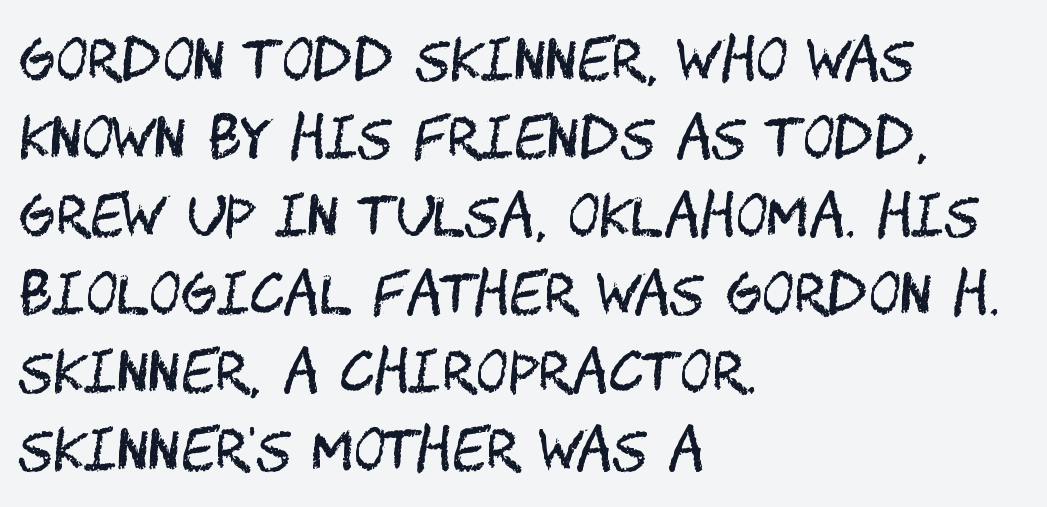
The image shows 55 px regular-weight, condensed sans-serif type, upright; set left-aligned, normal line spacing (1.42x), normal letter spacing, not underlined; medium stroke contrast and a large x-height.
